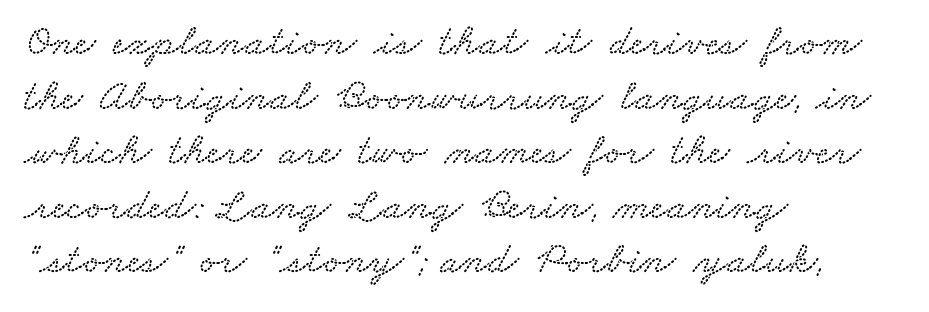
Nobody drew a line under any word here. The face used here is proportionally spaced, like ordinary book or web type. The rendering keeps characters at their native spacing. A classic flush-left, rag-right setting is used for this passage.
